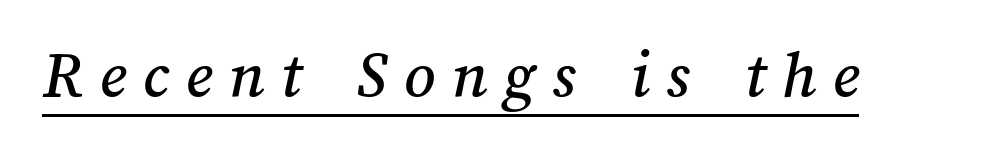
{"width": "normal", "stroke_contrast": "medium", "x_height": "medium", "monospaced": "no", "underline": "yes", "letter_spacing": "wide", "letter_spacing_em": 0.24, "glyph_px": 68}
